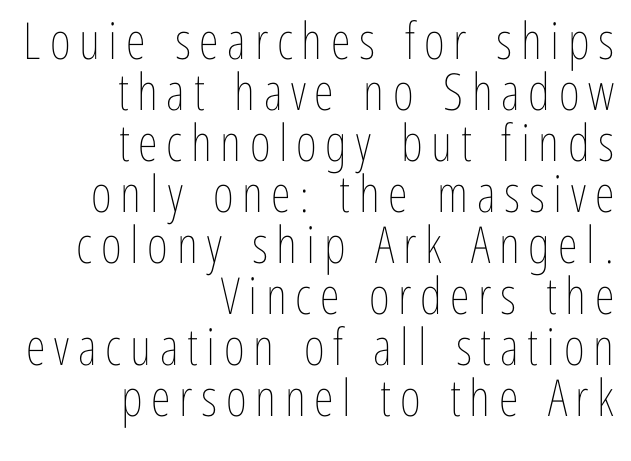
The type sits square on the baseline with zero lean. Horizontal bands of white between lines are thin slivers. Decoration check: the copy has no underline. You could not count columns in this text — the font is proportionally spaced.
